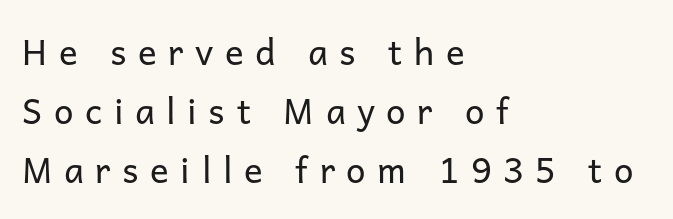
{"serif": "no", "italic": "no", "bold": "no", "weight": "regular", "width": "normal", "stroke_contrast": "low", "x_height": "medium", "monospaced": "no", "underline": "no", "align": "left", "line_spacing": "normal", "line_spacing_ratio": 1.68, "letter_spacing": "wide", "letter_spacing_em": 0.33, "glyph_px": 35}
